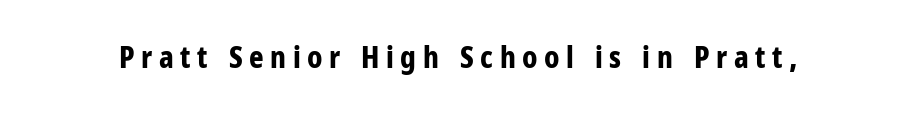
{"serif": "no", "italic": "no", "bold": "yes", "weight": "bold", "width": "condensed", "stroke_contrast": "low", "x_height": "medium", "monospaced": "no", "underline": "no", "letter_spacing": "wide", "letter_spacing_em": 0.21, "glyph_px": 31}
